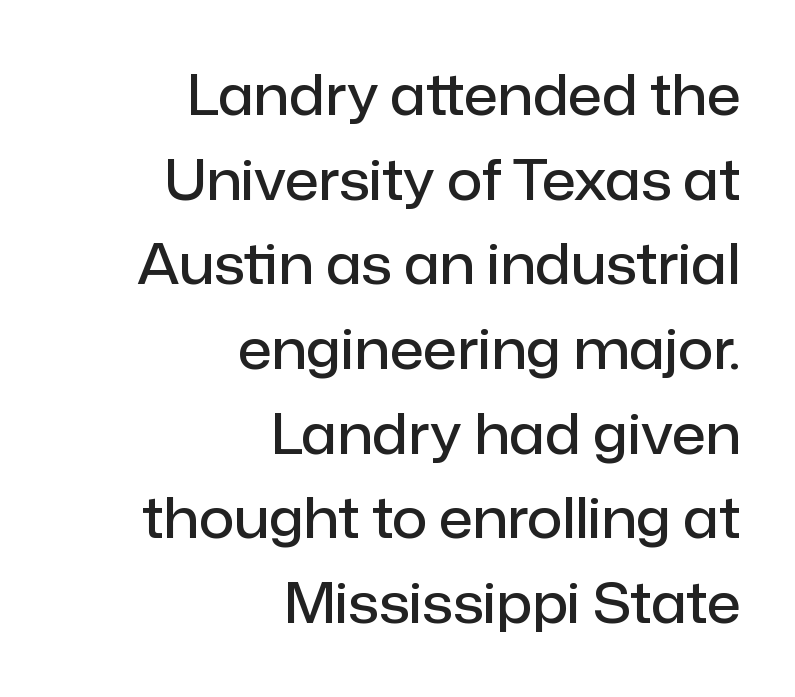
Q: Is the text bold? A: Semi-bold.
Q: Is the text italic (slanted)? A: No, it is upright.
Q: Is the typeface a serif or a sans-serif typeface? A: Sans-serif.
Q: Is the text underlined? A: No.
Q: How is the paragraph aligned? A: Right-aligned.
Q: Is the spacing between letters normal or unusually wide? A: Normal.
Q: Is the spacing between lines tight, normal or loose? A: Normal.
Q: Width (condensed, normal, or wide)? A: Normal.
Q: Stroke contrast? A: Low.
Q: x-height? A: Medium.
Q: Monospaced? A: No.
